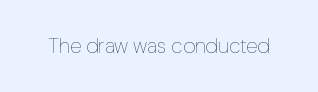
{"italic": "no", "bold": "no", "underline": "no", "letter_spacing": "normal", "letter_spacing_em": 0.0, "glyph_px": 21}
